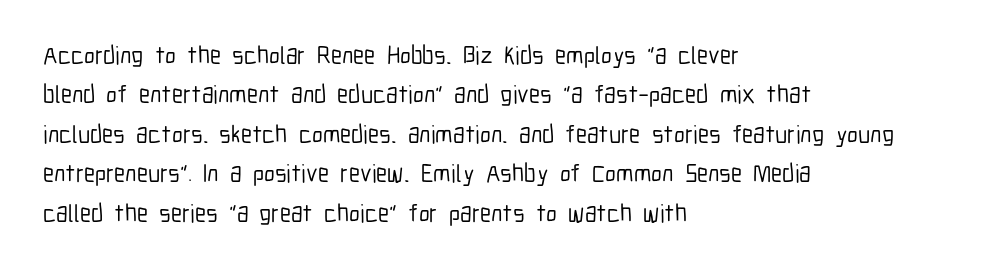
The image shows 25 px text type, upright; set left-aligned, normal line spacing (1.58x), normal letter spacing, not underlined.
